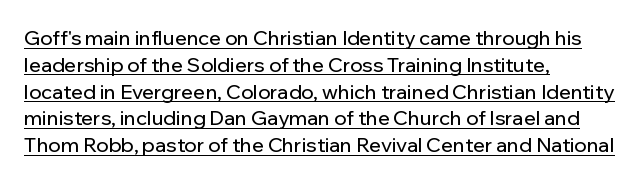
{"italic": "no", "underline": "yes", "align": "left", "line_spacing": "normal", "line_spacing_ratio": 1.34, "letter_spacing": "normal", "letter_spacing_em": 0.0, "glyph_px": 20}
